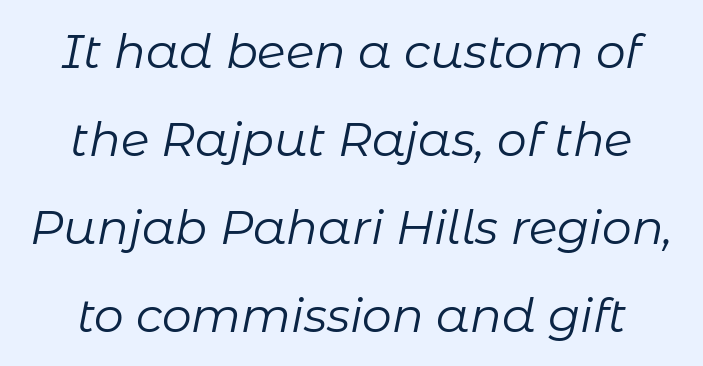
Q: Is the text bold? A: No.
Q: Is the text italic (slanted)? A: Yes, it leans right by about 11 degrees.
Q: Is the text underlined? A: No.
Q: Is the spacing between letters normal or unusually wide? A: Normal.
Q: Width (condensed, normal, or wide)? A: Normal.
Q: Stroke contrast? A: Low.
Q: x-height? A: Medium.
Q: Monospaced? A: No.
